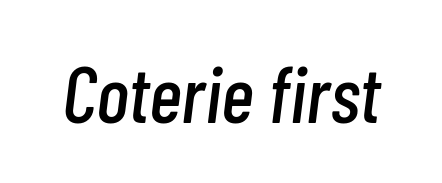
A typesetter would call this proportional, since set widths differ per character. Has an underline been added? It has not. You could call the tracking neutral — neither tight nor loose. In terms of posture, this sample is oblique.
